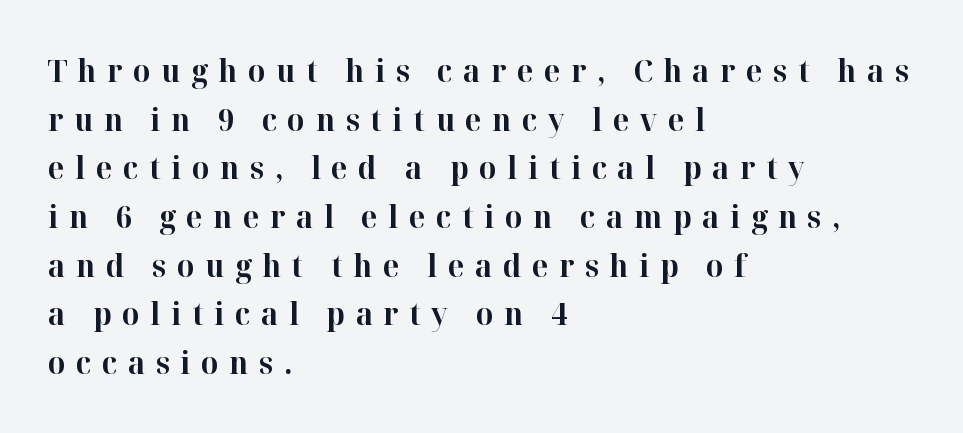
Heavy-handed strokes throughout: this text is bold. The passage shown is typed in a proportional face where columns would drift. Style check: upright. Evenly set lines give the paragraph a standard silhouette.
